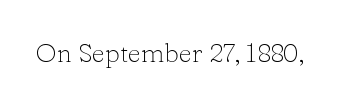
A roman cut, with each character standing at attention. Decoration check: the copy has no underline. The gaps between neighbouring characters are ordinary and unremarkable. Bold? No — there's no thickening of the strokes.
